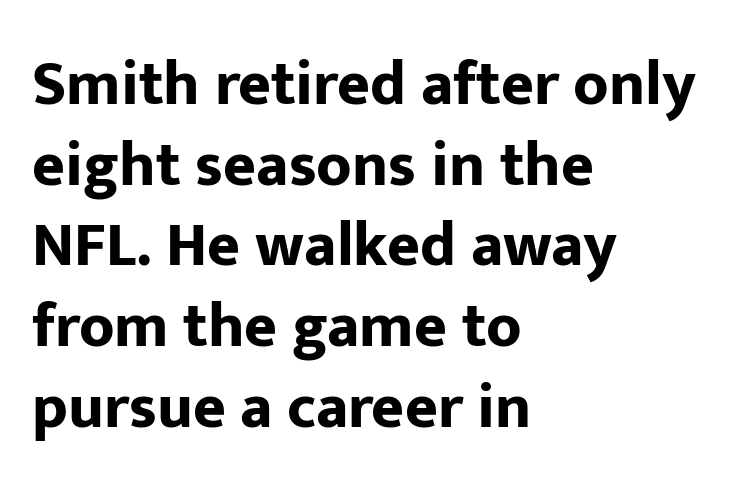
The image shows 63 px bold sans-serif type, upright; set left-aligned, normal line spacing (1.28x), normal letter spacing, not underlined; low stroke contrast and a medium x-height.
